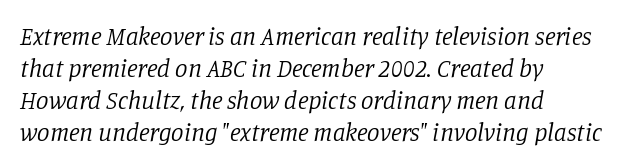
{"italic": "yes", "lean": "right", "slant_degrees": 11, "bold": "no", "underline": "no", "align": "left", "line_spacing": "normal", "line_spacing_ratio": 1.28, "letter_spacing": "normal", "letter_spacing_em": 0.0, "glyph_px": 25}
